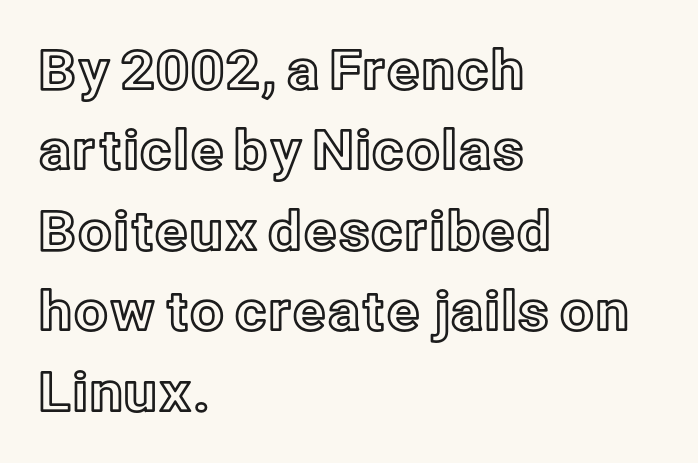
The image shows 54 px text type, upright; set left-aligned, normal line spacing (1.49x), normal letter spacing, not underlined; a medium x-height.
